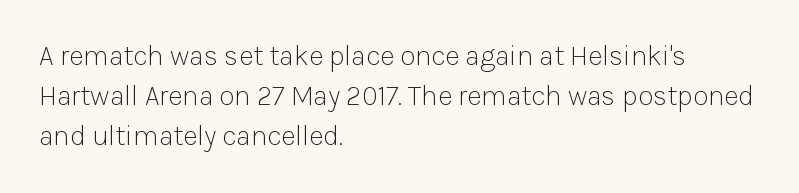
{"serif": "no", "italic": "no", "bold": "no", "weight": "light", "width": "normal", "stroke_contrast": "low", "x_height": "medium", "monospaced": "no", "underline": "no", "align": "left", "line_spacing": "normal", "line_spacing_ratio": 1.43, "letter_spacing": "normal", "letter_spacing_em": 0.0, "glyph_px": 28}
